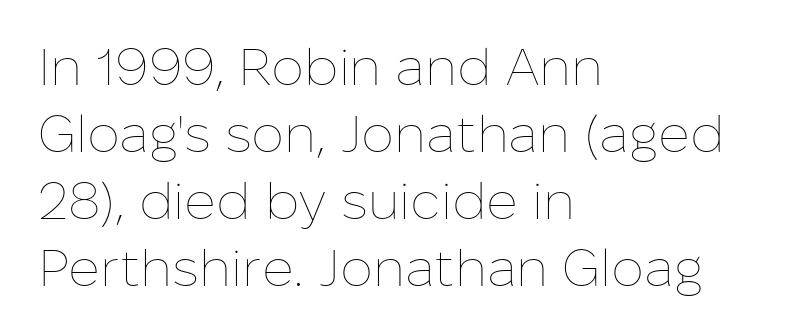
The image shows 52 px thin type, upright; set left-aligned, normal line spacing (1.29x), normal letter spacing, not underlined; low stroke contrast and a medium x-height.
